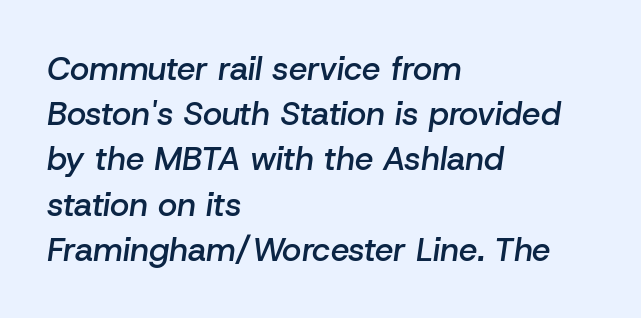
{"italic": "yes", "lean": "right", "slant_degrees": 8, "bold": "semi", "weight": "semibold", "width": "normal", "stroke_contrast": "low", "x_height": "medium", "monospaced": "no", "underline": "no", "align": "left", "line_spacing": "normal", "line_spacing_ratio": 1.37, "letter_spacing": "normal", "letter_spacing_em": 0.0, "glyph_px": 33}
